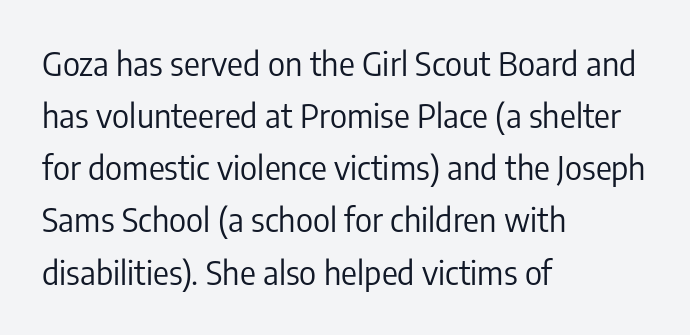
The image shows 33 px regular-weight, condensed sans-serif type, upright; set left-aligned, normal line spacing (1.58x), normal letter spacing, not underlined; low stroke contrast and a medium x-height.
